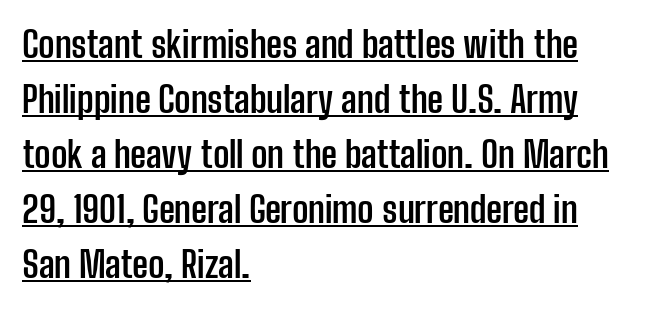
The image shows 36 px semibold, condensed sans-serif type, upright; set left-aligned, normal line spacing (1.53x), normal letter spacing, underlined; low stroke contrast and a medium x-height.
